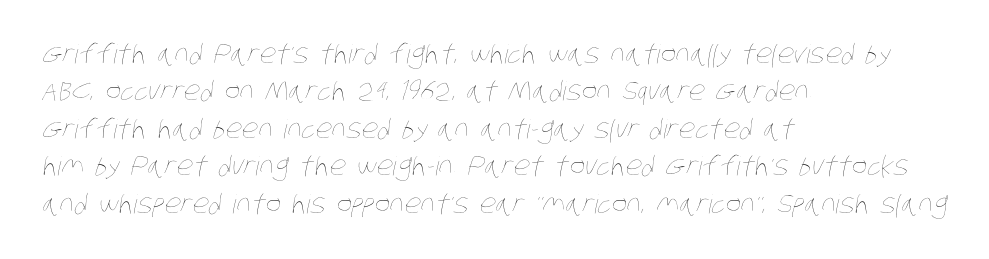
Is the letter spacing exaggerated? No — it looks like the ordinary default. Horizontal bands of white between lines are of average thickness. Underline: absent. Nothing heavy about these letters — not bold at all. The paragraph has a hard left edge and a soft right edge.
